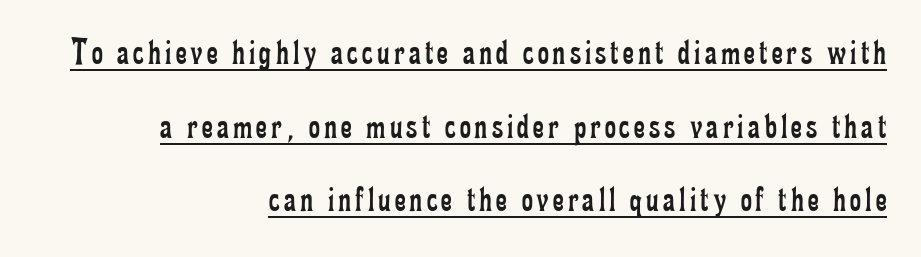
Q: Is the text bold? A: No.
Q: Is the text italic (slanted)? A: No, it is upright.
Q: Is the typeface a serif or a sans-serif typeface? A: Serif.
Q: Is the text underlined? A: Yes.
Q: How is the paragraph aligned? A: Right-aligned.
Q: Is the spacing between lines tight, normal or loose? A: Loose.
Q: Width (condensed, normal, or wide)? A: Condensed.
Q: Stroke contrast? A: Low.
Q: x-height? A: Small.
Q: Monospaced? A: No.
